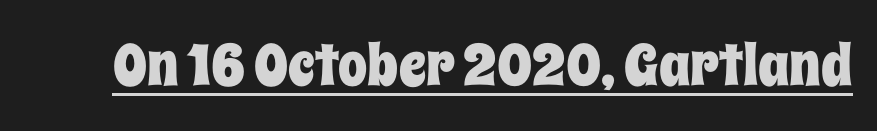
{"italic": "no", "width": "condensed", "stroke_contrast": "low", "x_height": "large", "monospaced": "no", "underline": "yes", "letter_spacing": "normal", "letter_spacing_em": 0.0, "glyph_px": 58}
